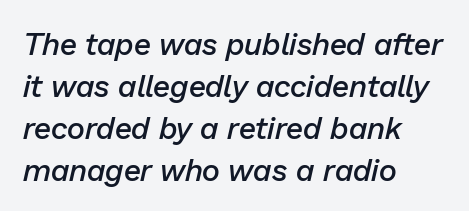
Q: Is the text bold? A: Semi-bold.
Q: Is the text italic (slanted)? A: Yes, it leans right by about 13 degrees.
Q: Is the text underlined? A: No.
Q: How is the paragraph aligned? A: Left-aligned.
Q: Is the spacing between letters normal or unusually wide? A: Normal.
Q: Is the spacing between lines tight, normal or loose? A: Normal.
Q: Width (condensed, normal, or wide)? A: Normal.
Q: Stroke contrast? A: Low.
Q: x-height? A: Medium.
Q: Monospaced? A: No.
